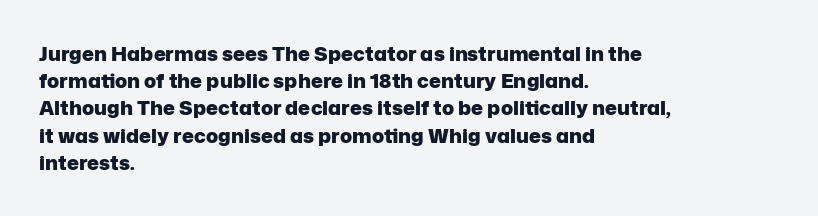
{"italic": "no", "bold": "yes", "underline": "no", "align": "left", "line_spacing": "normal", "line_spacing_ratio": 1.36, "letter_spacing": "normal", "letter_spacing_em": 0.0, "glyph_px": 20}
